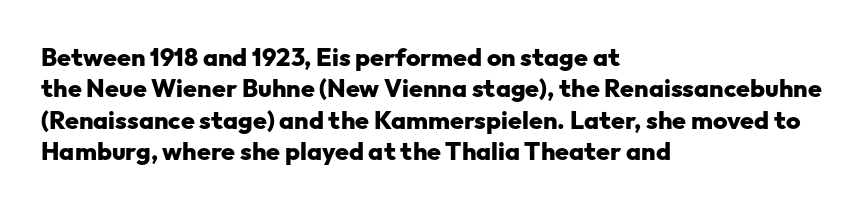
The image shows 25 px bold type, upright; set left-aligned, normal line spacing (1.26x), normal letter spacing, not underlined.
